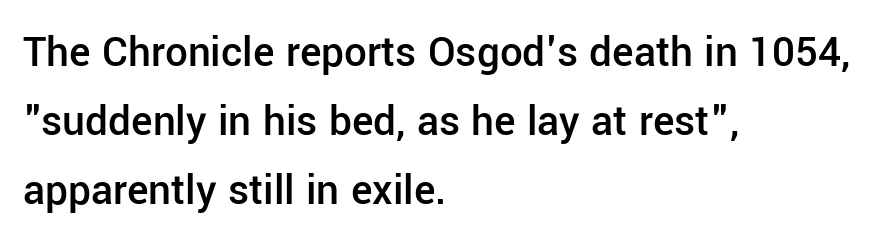
Q: Is the text bold? A: Semi-bold.
Q: Is the text italic (slanted)? A: No, it is upright.
Q: Is the typeface a serif or a sans-serif typeface? A: Sans-serif.
Q: Is the text underlined? A: No.
Q: How is the paragraph aligned? A: Left-aligned.
Q: Is the spacing between letters normal or unusually wide? A: Normal.
Q: Is the spacing between lines tight, normal or loose? A: Normal.
Q: Width (condensed, normal, or wide)? A: Normal.
Q: Stroke contrast? A: Low.
Q: x-height? A: Medium.
Q: Monospaced? A: No.
